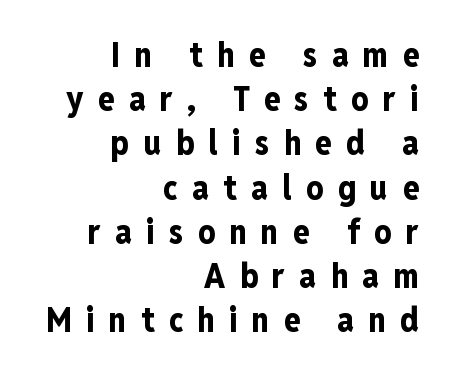
Tracking here is generous; glyphs stand well apart from one another. Here the designer chose a conventional face with non-uniform glyph widths. Serifs: no, the terminals of the letterforms are clean. Short and long lines alike share a common ending point at right.
